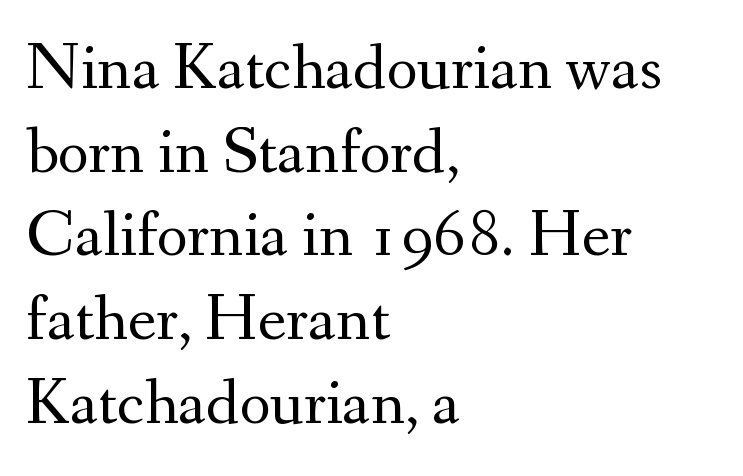
The image shows 67 px regular-weight serif type, upright; set left-aligned, normal line spacing (1.25x), normal letter spacing, not underlined; medium stroke contrast and a small x-height.
